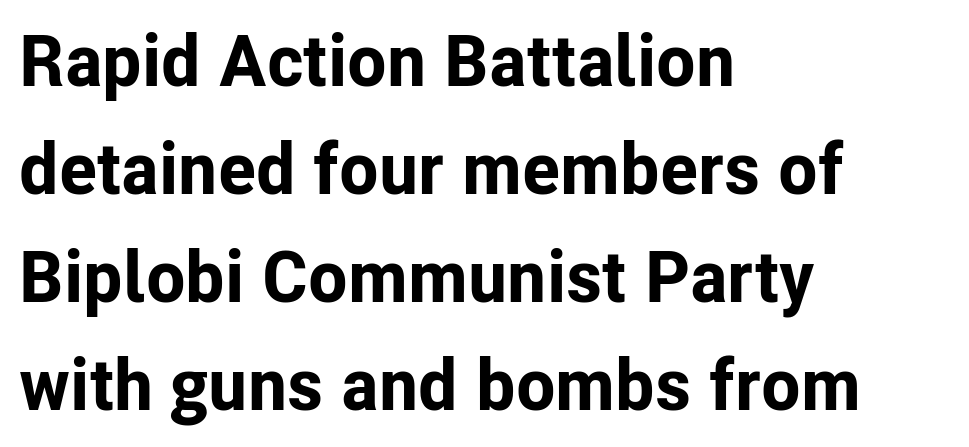
The type is set solid horizontally, with unmodified tracking. In CSS terms this would be text-align: left. When letters stand straight like this, we call the style roman or upright. A dark, heavy texture on the line: the type is bold. Whoever set this chose a conventional vertical rhythm.
